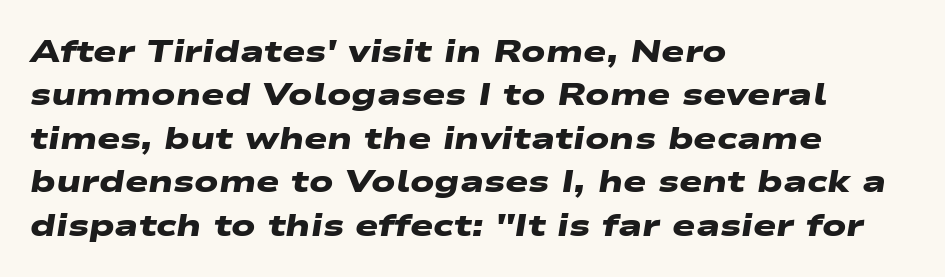
Q: Is the text bold? A: Yes.
Q: Is the typeface a serif or a sans-serif typeface? A: Sans-serif.
Q: Is the text underlined? A: No.
Q: How is the paragraph aligned? A: Left-aligned.
Q: Is the spacing between letters normal or unusually wide? A: Normal.
Q: Is the spacing between lines tight, normal or loose? A: Normal.
Q: Width (condensed, normal, or wide)? A: Wide.
Q: Stroke contrast? A: Low.
Q: x-height? A: Medium.
Q: Monospaced? A: No.
